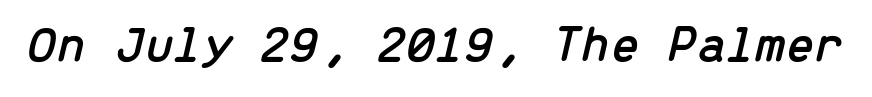
What stands out about the letter spacing? Nothing — it is the standard amount. Spacing verdict: monospaced, one width for all characters. Lines of text with bare space underneath. Notice how the stems are inclined rather than vertical — that's the hallmark of italics.
